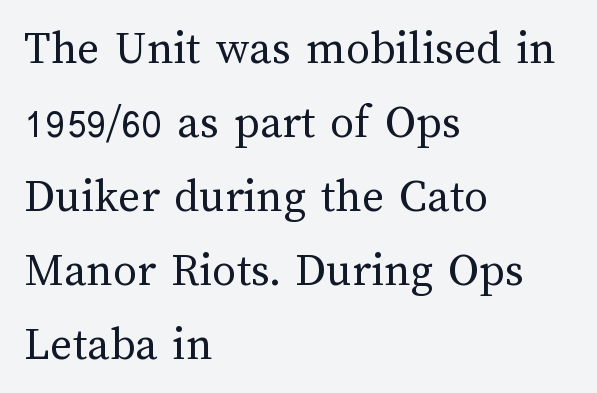
This rendering uses left alignment, leaving the right contour irregular. The rendering keeps characters at their native spacing. Designer's note — italics off, roman on. Regular leading. This sample has the flowing, uneven cadence of proportional lettering.
